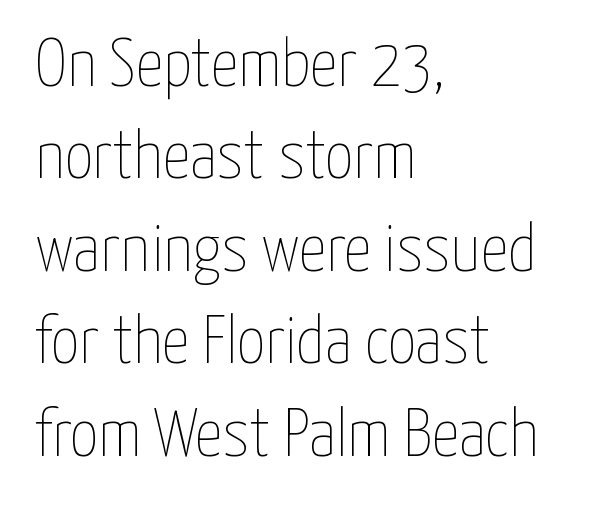
Q: Is the text bold? A: No.
Q: Is the text italic (slanted)? A: No, it is upright.
Q: Is the text underlined? A: No.
Q: How is the paragraph aligned? A: Left-aligned.
Q: Is the spacing between letters normal or unusually wide? A: Normal.
Q: Is the spacing between lines tight, normal or loose? A: Normal.
Q: Width (condensed, normal, or wide)? A: Condensed.
Q: Stroke contrast? A: Low.
Q: x-height? A: Medium.
Q: Monospaced? A: No.
